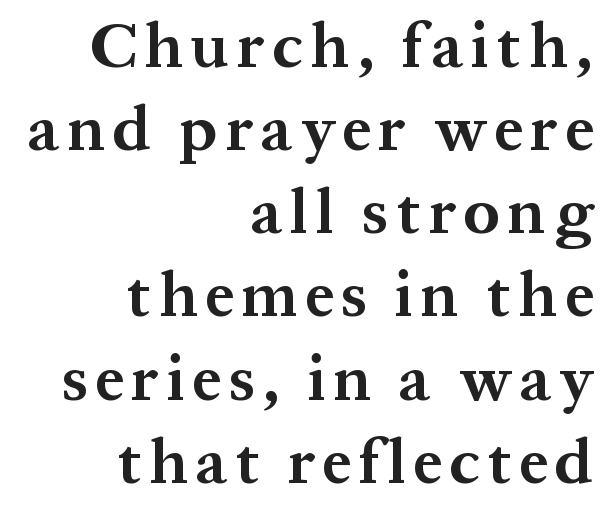
{"serif": "yes", "italic": "no", "bold": "yes", "weight": "bold", "width": "normal", "stroke_contrast": "medium", "x_height": "medium", "monospaced": "no", "underline": "no", "align": "right", "line_spacing": "normal", "line_spacing_ratio": 1.32, "glyph_px": 63}
